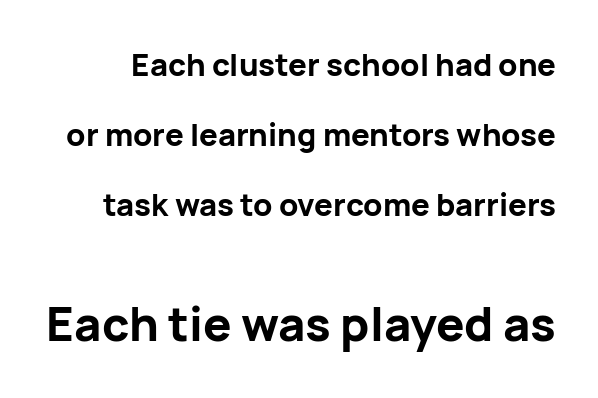
The image shows 47 px bold sans-serif type, upright; set loose line spacing (2.26x), normal letter spacing, not underlined; the second (bottom) block is 1.52x larger; low stroke contrast and a medium x-height.
